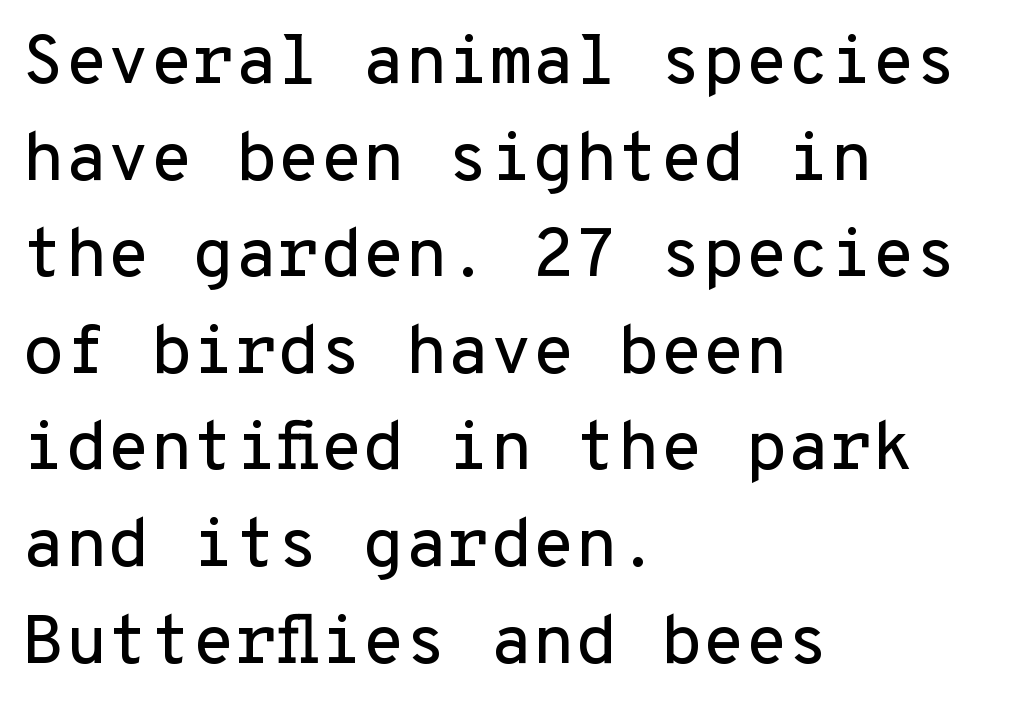
{"serif": "no", "italic": "no", "width": "normal", "stroke_contrast": "low", "x_height": "medium", "monospaced": "yes", "underline": "no", "align": "left", "line_spacing": "normal", "line_spacing_ratio": 1.4, "letter_spacing": "normal", "letter_spacing_em": 0.0, "glyph_px": 69}
